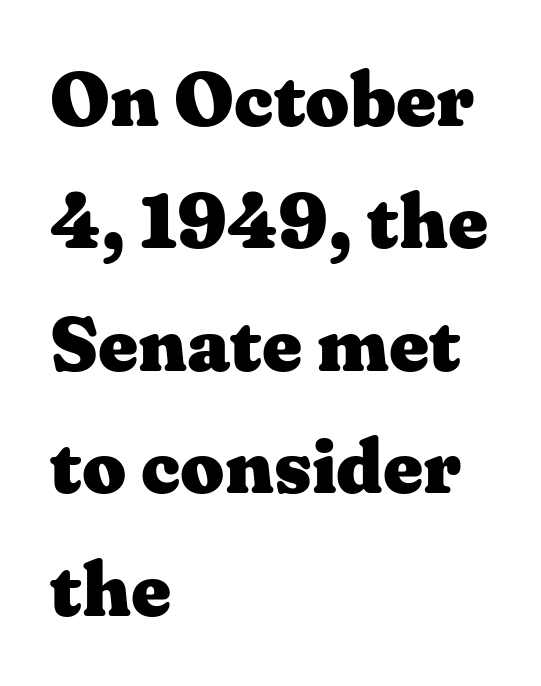
The image shows 77 px heavy, wide serif type, upright; set left-aligned, normal line spacing (1.59x), normal letter spacing, not underlined; medium stroke contrast and a medium x-height.
